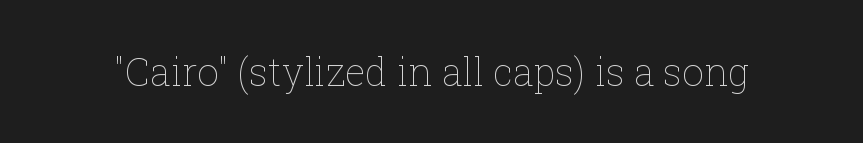
Is this a fixed-width face? No — the glyphs have proportional, varying widths. Each stroke keeps to a modest, everyday thickness or less. A typesetter would mark this as roman, not italic. Clear beneath every line of the passage. No extra tracking has been applied to these lines.
